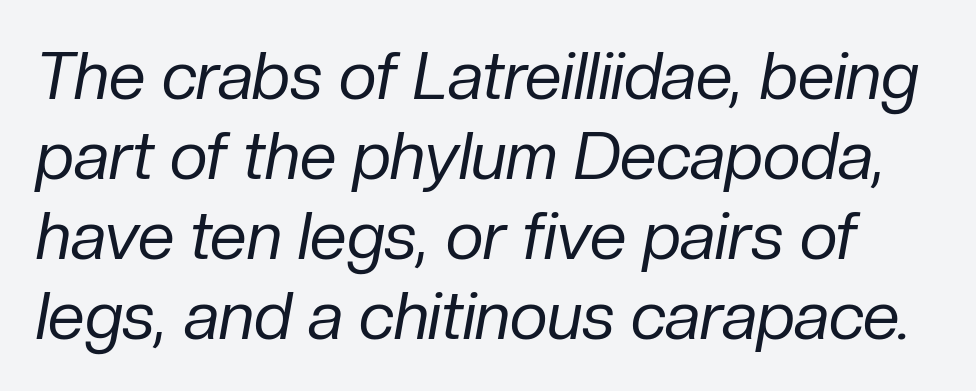
The image shows 66 px regular-weight type, italic (leaning right); set line spacing 1.21x, normal letter spacing, not underlined; low stroke contrast and a medium x-height.
